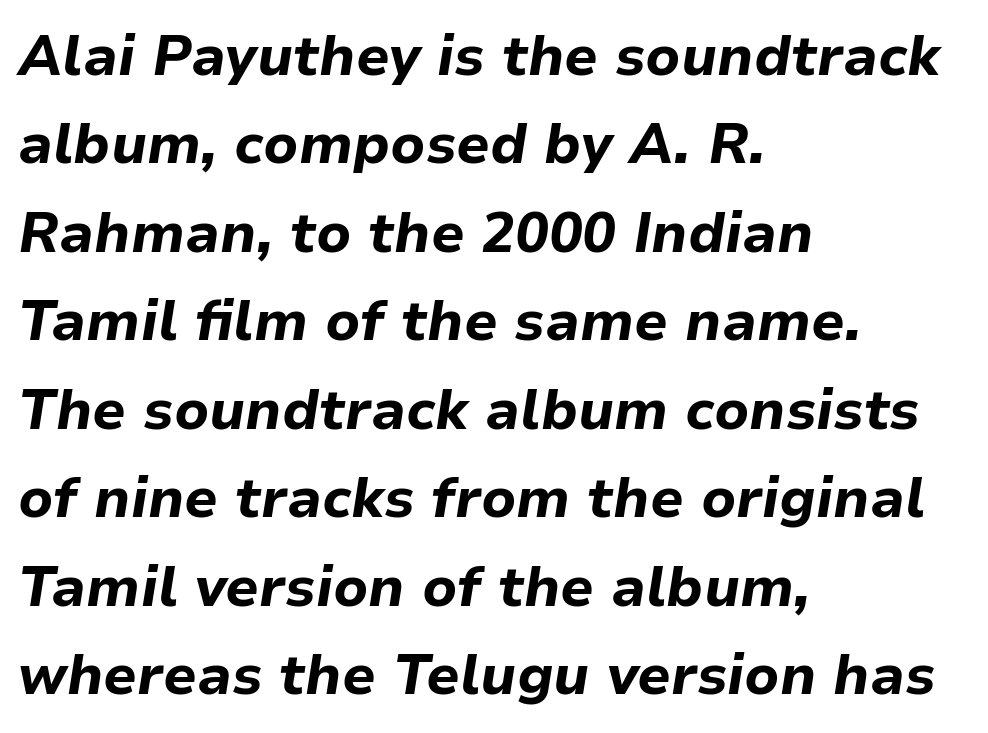
{"italic": "yes", "lean": "right", "slant_degrees": 9, "bold": "yes", "weight": "bold", "width": "normal", "stroke_contrast": "low", "x_height": "medium", "monospaced": "no", "underline": "no", "align": "left", "line_spacing": "normal", "line_spacing_ratio": 1.58, "letter_spacing": "normal", "letter_spacing_em": 0.0, "glyph_px": 56}
